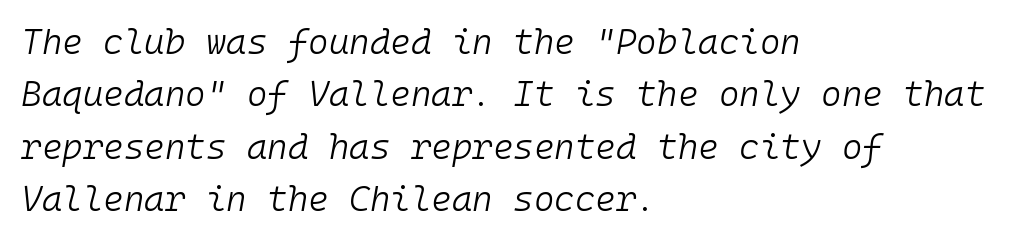
{"italic": "yes", "lean": "right", "slant_degrees": 10, "bold": "no", "weight": "light", "width": "normal", "stroke_contrast": "low", "x_height": "medium", "monospaced": "yes", "underline": "no", "align": "left", "line_spacing": "normal", "line_spacing_ratio": 1.5, "letter_spacing": "normal", "letter_spacing_em": 0.0, "glyph_px": 35}
